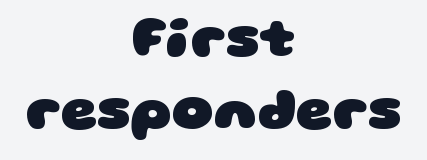
The image shows 57 px heavy, wide sans-serif type; set centered, normal line spacing (1.27x), normal letter spacing, not underlined; low stroke contrast and a large x-height.
